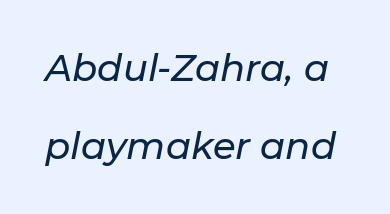
The image shows 37 px text type, italic (leaning right); set loose line spacing (2.1x), normal letter spacing, not underlined; low stroke contrast and a medium x-height.
